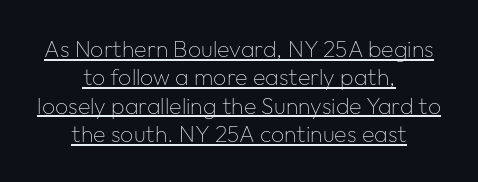
Q: Is the text bold? A: No.
Q: Is the text italic (slanted)? A: No, it is upright.
Q: Is the text underlined? A: Yes.
Q: How is the paragraph aligned? A: Centered.
Q: Is the spacing between letters normal or unusually wide? A: Normal.
